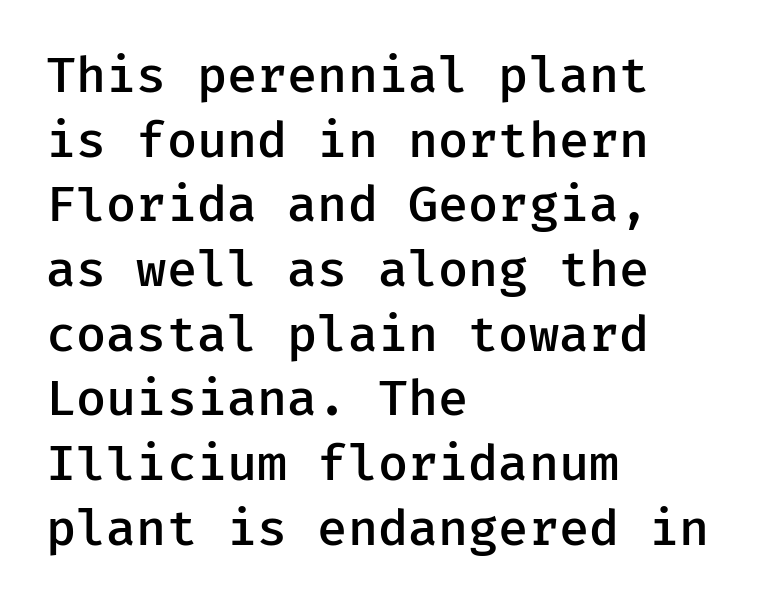
You can tell it's not italic because the verticals are truly vertical. Rows of type keep a routine distance in the vertical direction. Just letters on the line, the space beneath them empty. Do the characters align in a grid? Yes, the font is monospaced. These lines keep a tight, regular rhythm from letter to letter. A typesetter would label this face a sans.
